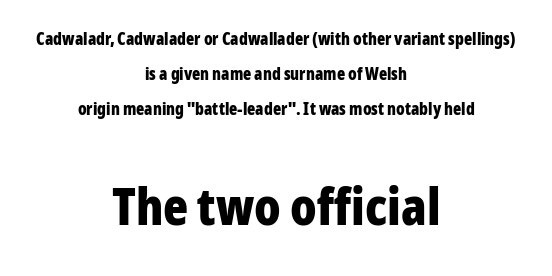
Q: Is the text bold? A: Yes.
Q: Is the text italic (slanted)? A: No, it is upright.
Q: Is the typeface a serif or a sans-serif typeface? A: Sans-serif.
Q: Is the text underlined? A: No.
Q: How is the paragraph aligned? A: Centered.
Q: Is the spacing between letters normal or unusually wide? A: Normal.
Q: Is the spacing between lines tight, normal or loose? A: Loose.
Q: Which block of text is set in a larger size, the first (top) or the second (bottom)? A: The second (bottom) one.
Q: Width (condensed, normal, or wide)? A: Condensed.
Q: Stroke contrast? A: Low.
Q: x-height? A: Medium.
Q: Monospaced? A: No.
